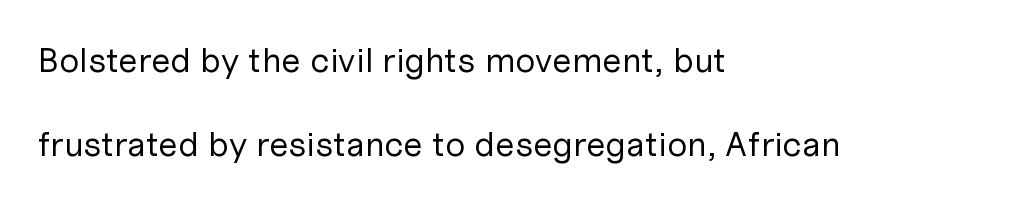
The lettering holds an erect, upright posture throughout. The paragraph has a hard left edge and a soft right edge. Spacing verdict: proportional, widths tailored to each character. One glance says open: line gaps are wider than usual.
